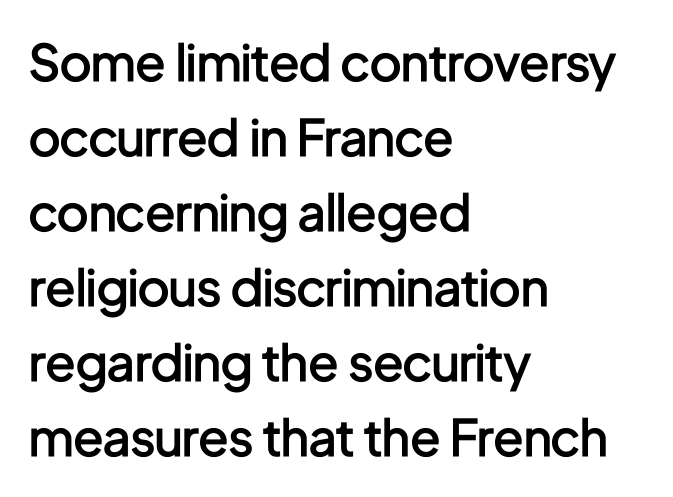
{"serif": "no", "italic": "no", "bold": "semi", "weight": "semibold", "width": "condensed", "stroke_contrast": "low", "x_height": "medium", "monospaced": "no", "underline": "no", "align": "left", "line_spacing": "normal", "line_spacing_ratio": 1.5, "letter_spacing": "normal", "letter_spacing_em": 0.0, "glyph_px": 50}
